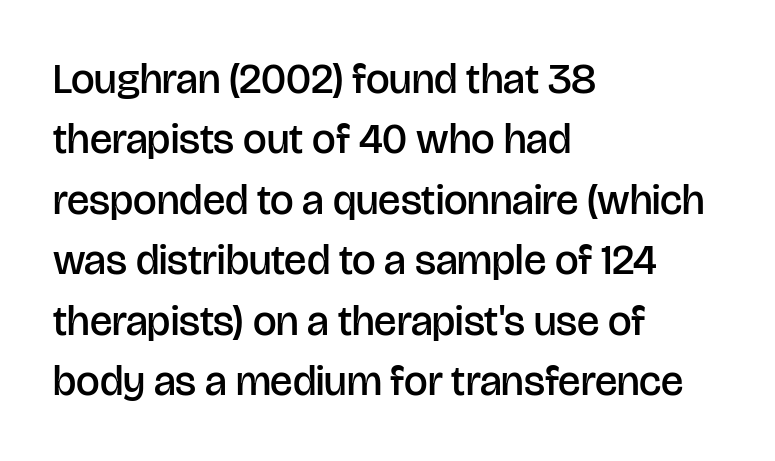
The image shows 42 px semibold sans-serif type, upright; set left-aligned, normal line spacing (1.44x), normal letter spacing, not underlined; low stroke contrast and a large x-height.
